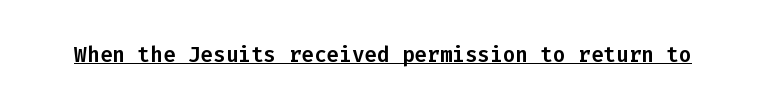
Students, note that the glyphs here touch the page at normal intervals. Does a line run under the words? Yes, clearly. Designer's note — italics off, roman on.
